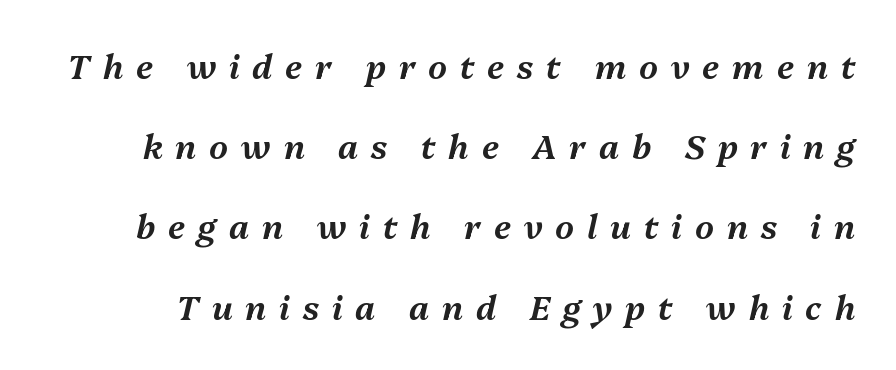
The image shows 33 px text type, italic (leaning right); set loose line spacing (2.43x), unusually wide letter spacing (+0.39 em), not underlined; medium stroke contrast and a medium x-height.
